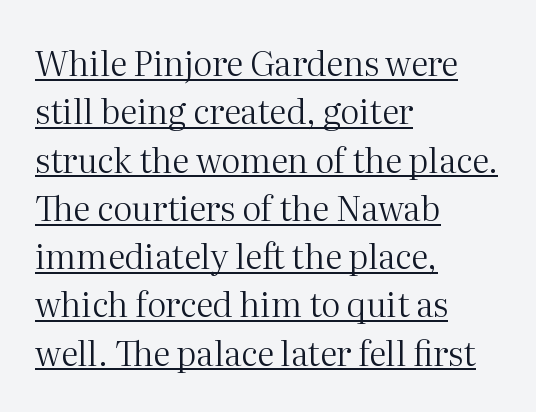
Nothing heavy about these letters — not bold at all. The letters carry serifs — small finishing strokes at the ends of their stems. These lines are set flush left with a ragged right edge. The glyphs are accompanied by a horizontal stroke just below them. The passage shown is typed in a proportional face where columns would drift.
